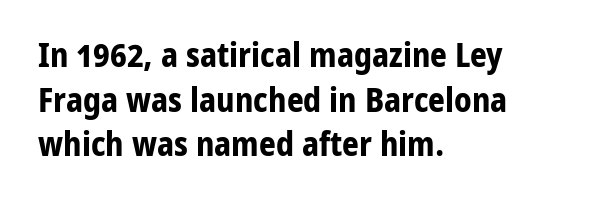
Typographically, this falls in the sans-serif category. Does extra space separate the letters? No, they use regular spacing. The zone under the glyphs is completely vacant. If you drew a line through each stem, it would be perfectly vertical. Note the varied advance widths — an 'i' is clearly narrower than an 'm'.
